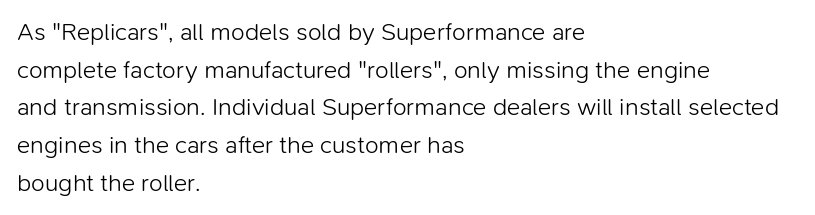
{"italic": "no", "bold": "no", "underline": "no", "align": "left", "line_spacing": "normal", "line_spacing_ratio": 1.51, "letter_spacing": "normal", "letter_spacing_em": 0.0, "glyph_px": 25}
